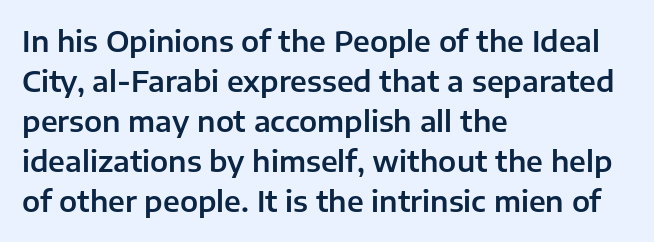
Q: Is the text italic (slanted)? A: No, it is upright.
Q: Is the typeface a serif or a sans-serif typeface? A: Sans-serif.
Q: Is the text underlined? A: No.
Q: How is the paragraph aligned? A: Left-aligned.
Q: Is the spacing between letters normal or unusually wide? A: Normal.
Q: Is the spacing between lines tight, normal or loose? A: Normal.
Q: Width (condensed, normal, or wide)? A: Normal.
Q: Stroke contrast? A: Low.
Q: x-height? A: Medium.
Q: Monospaced? A: No.
